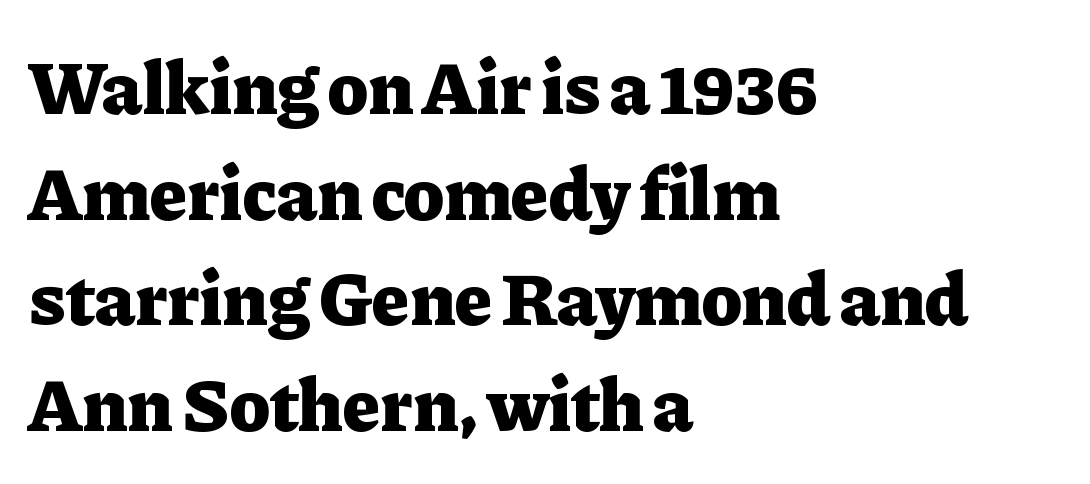
Q: Is the text bold? A: Yes.
Q: Is the text italic (slanted)? A: No, it is upright.
Q: Is the typeface a serif or a sans-serif typeface? A: Serif.
Q: Is the text underlined? A: No.
Q: How is the paragraph aligned? A: Left-aligned.
Q: Is the spacing between letters normal or unusually wide? A: Normal.
Q: Is the spacing between lines tight, normal or loose? A: Normal.
Q: Width (condensed, normal, or wide)? A: Normal.
Q: Stroke contrast? A: Low.
Q: x-height? A: Medium.
Q: Monospaced? A: No.
